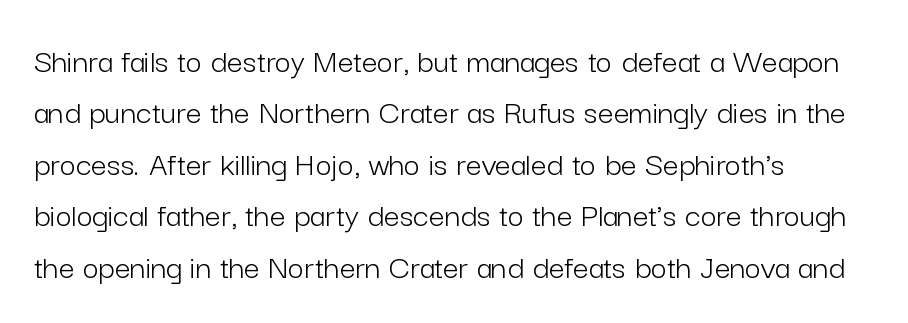
{"serif": "no", "italic": "no", "bold": "no", "weight": "light", "width": "normal", "stroke_contrast": "low", "x_height": "medium", "monospaced": "no", "underline": "no", "align": "left", "line_spacing": "normal", "line_spacing_ratio": 1.47, "letter_spacing": "normal", "letter_spacing_em": 0.0, "glyph_px": 35}
